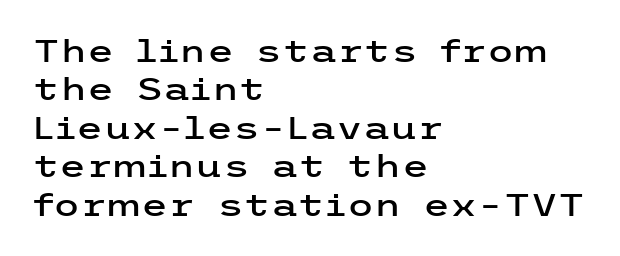
{"serif": "no", "italic": "no", "width": "wide", "stroke_contrast": "low", "x_height": "medium", "underline": "no", "align": "left", "line_spacing_ratio": 1.24, "letter_spacing": "normal", "letter_spacing_em": 0.0, "glyph_px": 31}
